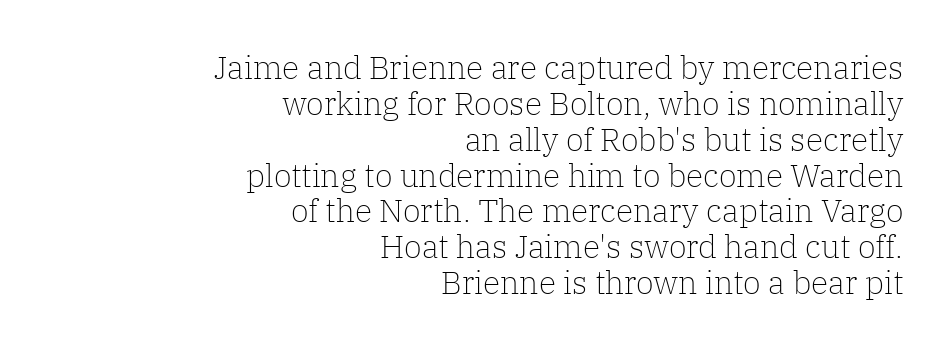
In terms of leading, this rendering errs on the cramped side. The typography opts for an upright posture over an oblique one. Do the characters align in a grid? No, the font is proportional. Standard letterfit; no display-style spreading of the glyphs. The weight tops out at a normal text grade.
